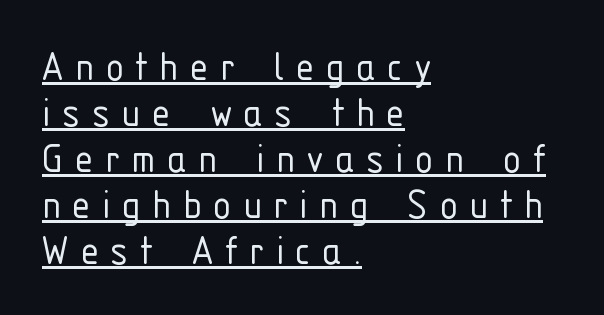
Q: Is the text bold? A: No.
Q: Is the text italic (slanted)? A: No, it is upright.
Q: Is the typeface a serif or a sans-serif typeface? A: Sans-serif.
Q: Is the text underlined? A: Yes.
Q: How is the paragraph aligned? A: Left-aligned.
Q: Is the spacing between letters normal or unusually wide? A: Unusually wide.
Q: Is the spacing between lines tight, normal or loose? A: Tight.
Q: Width (condensed, normal, or wide)? A: Condensed.
Q: Stroke contrast? A: Low.
Q: x-height? A: Medium.
Q: Monospaced? A: No.
